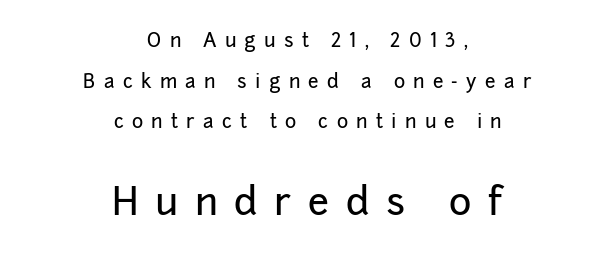
Q: Is the text italic (slanted)? A: No, it is upright.
Q: Is the typeface a serif or a sans-serif typeface? A: Sans-serif.
Q: Is the text underlined? A: No.
Q: How is the paragraph aligned? A: Centered.
Q: Is the spacing between letters normal or unusually wide? A: Unusually wide.
Q: Is the spacing between lines tight, normal or loose? A: Loose.
Q: Which block of text is set in a larger size, the first (top) or the second (bottom)? A: The second (bottom) one.
Q: Width (condensed, normal, or wide)? A: Normal.
Q: Stroke contrast? A: Low.
Q: x-height? A: Medium.
Q: Monospaced? A: No.
